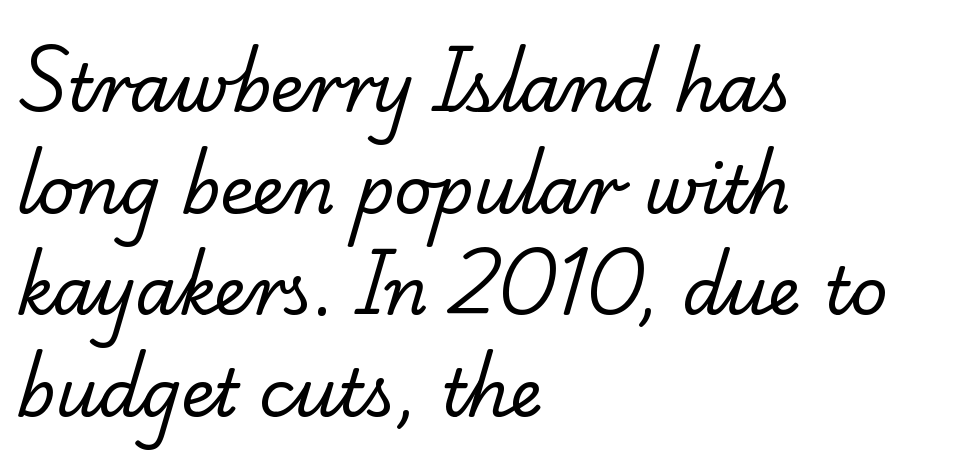
Q: Is the text bold? A: No.
Q: Is the text underlined? A: No.
Q: How is the paragraph aligned? A: Left-aligned.
Q: Is the spacing between letters normal or unusually wide? A: Normal.
Q: Is the spacing between lines tight, normal or loose? A: Normal.
Q: Width (condensed, normal, or wide)? A: Normal.
Q: Stroke contrast? A: Low.
Q: x-height? A: Small.
Q: Monospaced? A: No.
